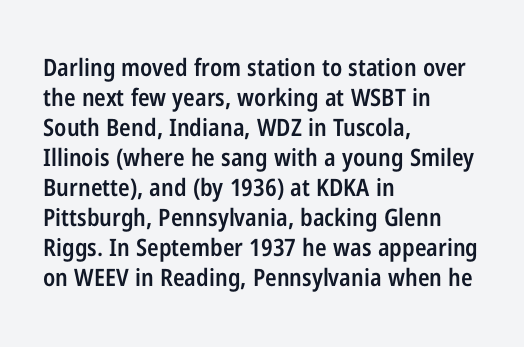
The image shows 24 px text type, upright; set left-aligned, normal line spacing (1.25x), normal letter spacing, not underlined.
